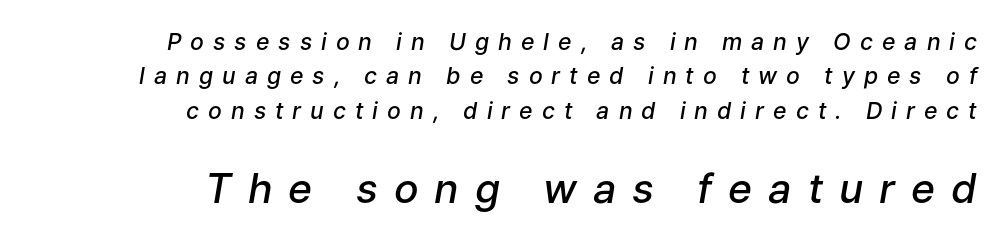
{"italic": "yes", "lean": "right", "slant_degrees": 9, "bold": "semi", "weight": "semibold", "width": "normal", "stroke_contrast": "low", "x_height": "medium", "monospaced": "no", "underline": "no", "align": "right", "line_spacing": "normal", "line_spacing_ratio": 1.5, "letter_spacing": "wide", "letter_spacing_em": 0.39, "larger_block": "second", "size_ratio": 1.78, "glyph_px": 41}
